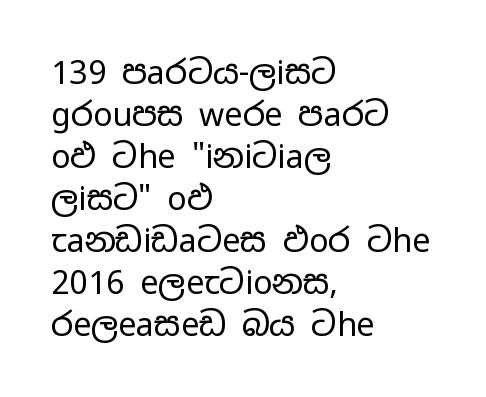
Q: Is the text bold? A: No.
Q: Is the text italic (slanted)? A: No, it is upright.
Q: Is the typeface a serif or a sans-serif typeface? A: Sans-serif.
Q: Is the text underlined? A: No.
Q: How is the paragraph aligned? A: Left-aligned.
Q: Is the spacing between letters normal or unusually wide? A: Normal.
Q: Is the spacing between lines tight, normal or loose? A: Normal.
Q: Width (condensed, normal, or wide)? A: Wide.
Q: Stroke contrast? A: Low.
Q: x-height? A: Medium.
Q: Monospaced? A: No.
